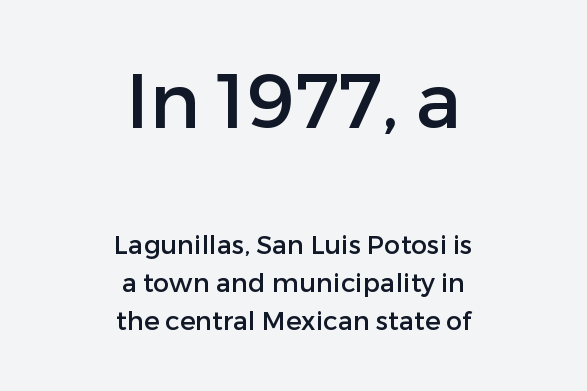
A clean baseline with only descenders dipping below it. Tracking here is standard; glyphs follow each other at the usual distance. The rows are spaced the way most documents space them. Where is the straight margin? There isn't one; the lines are centered. These lines are composed in type without serifs. The lettering stays uniformly vertical, giving the passage a roman look.
